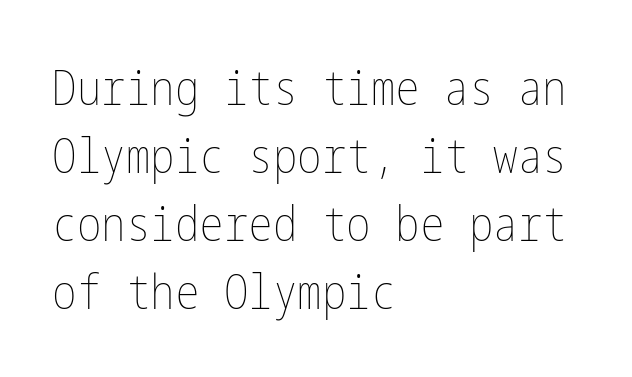
Compared with typical paragraphs, the rows here are spaced about the same. Here the glyphs are tracked normally, forming tight word shapes. Any mark beneath the type? The region is blank. This is not heavy type; no bold has been used. Alignment: flush left. In terms of posture, this sample is upright.
